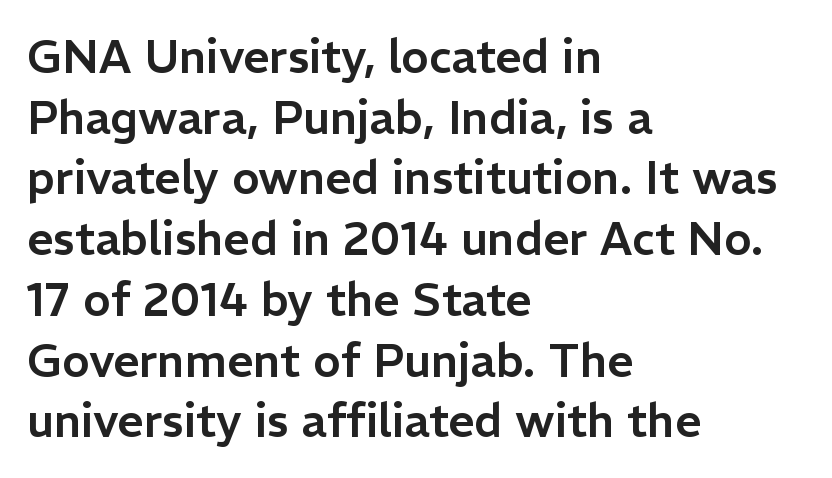
Q: Is the text italic (slanted)? A: No, it is upright.
Q: Is the typeface a serif or a sans-serif typeface? A: Sans-serif.
Q: Is the text underlined? A: No.
Q: How is the paragraph aligned? A: Left-aligned.
Q: Is the spacing between letters normal or unusually wide? A: Normal.
Q: Is the spacing between lines tight, normal or loose? A: Normal.
Q: Width (condensed, normal, or wide)? A: Normal.
Q: Stroke contrast? A: Low.
Q: x-height? A: Medium.
Q: Monospaced? A: No.
